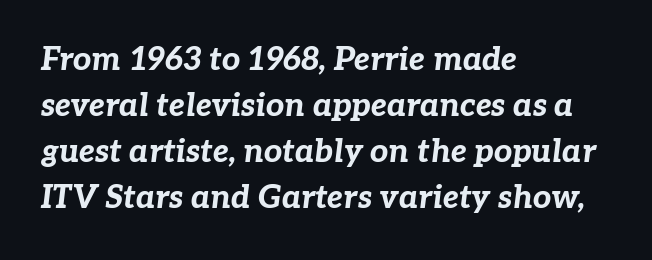
Q: Is the text bold? A: Yes.
Q: Is the text italic (slanted)? A: Yes, it leans right by about 7 degrees.
Q: Is the text underlined? A: No.
Q: How is the paragraph aligned? A: Left-aligned.
Q: Is the spacing between letters normal or unusually wide? A: Normal.
Q: Is the spacing between lines tight, normal or loose? A: Normal.
Q: Width (condensed, normal, or wide)? A: Normal.
Q: Stroke contrast? A: Low.
Q: x-height? A: Medium.
Q: Monospaced? A: No.
